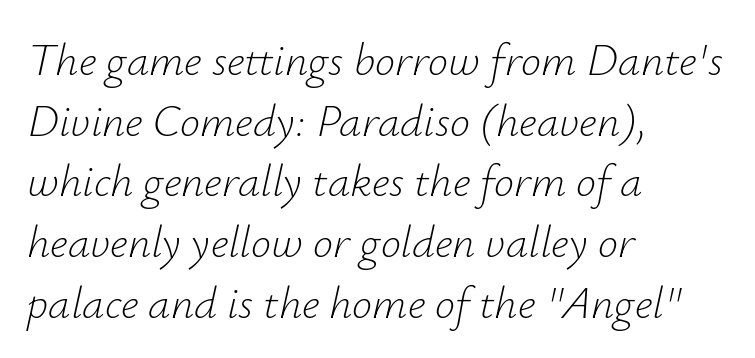
Q: Is the text bold? A: No.
Q: Is the text italic (slanted)? A: Yes, it leans right by about 12 degrees.
Q: Is the text underlined? A: No.
Q: How is the paragraph aligned? A: Left-aligned.
Q: Is the spacing between letters normal or unusually wide? A: Normal.
Q: Is the spacing between lines tight, normal or loose? A: Normal.
Q: Width (condensed, normal, or wide)? A: Normal.
Q: Stroke contrast? A: Low.
Q: x-height? A: Small.
Q: Monospaced? A: No.
